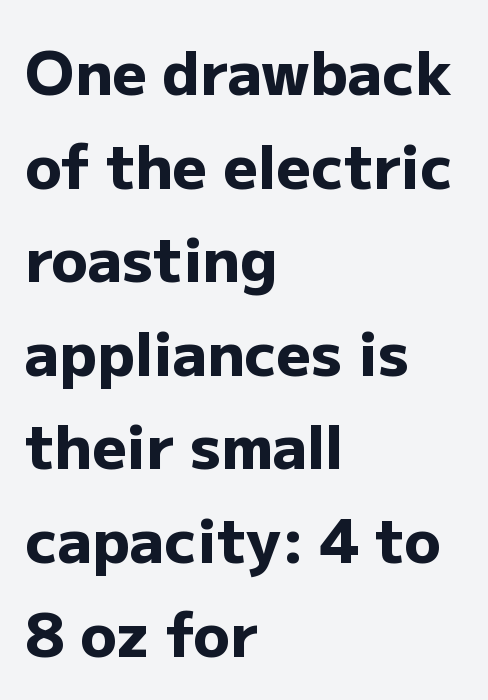
Q: Is the text bold? A: Yes.
Q: Is the text italic (slanted)? A: No, it is upright.
Q: Is the typeface a serif or a sans-serif typeface? A: Sans-serif.
Q: Is the text underlined? A: No.
Q: How is the paragraph aligned? A: Left-aligned.
Q: Is the spacing between letters normal or unusually wide? A: Normal.
Q: Is the spacing between lines tight, normal or loose? A: Normal.
Q: Width (condensed, normal, or wide)? A: Normal.
Q: Stroke contrast? A: Low.
Q: x-height? A: Medium.
Q: Monospaced? A: No.
